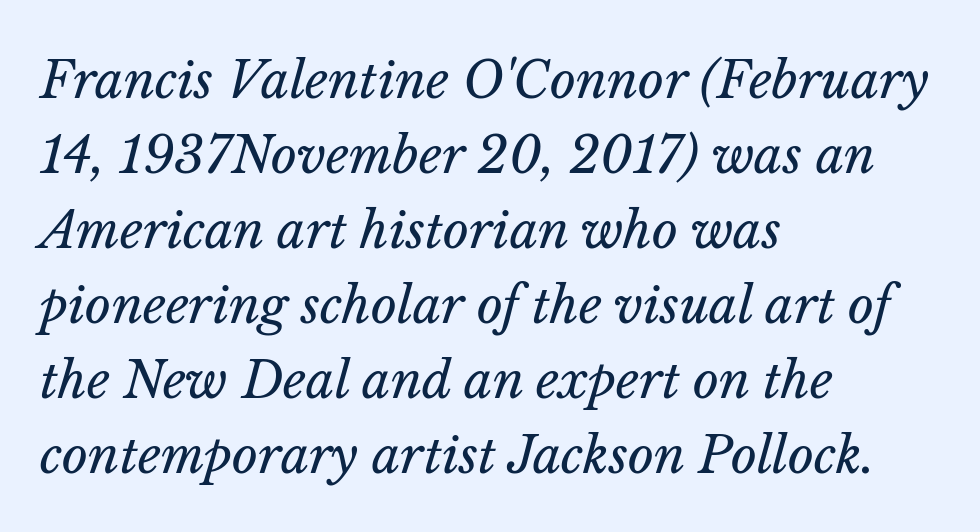
{"italic": "yes", "lean": "right", "slant_degrees": 14, "bold": "no", "weight": "regular", "width": "normal", "stroke_contrast": "low", "x_height": "medium", "monospaced": "no", "underline": "no", "align": "left", "line_spacing": "normal", "line_spacing_ratio": 1.5, "letter_spacing": "normal", "letter_spacing_em": 0.0, "glyph_px": 50}
